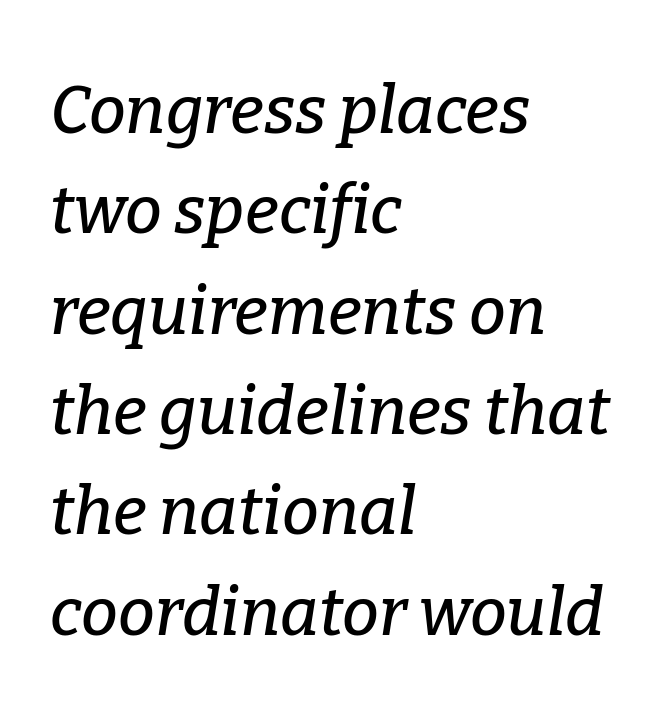
Q: Is the text italic (slanted)? A: Yes, it leans right by about 9 degrees.
Q: Is the typeface a serif or a sans-serif typeface? A: Serif.
Q: Is the text underlined? A: No.
Q: How is the paragraph aligned? A: Left-aligned.
Q: Is the spacing between letters normal or unusually wide? A: Normal.
Q: Is the spacing between lines tight, normal or loose? A: Normal.
Q: Width (condensed, normal, or wide)? A: Normal.
Q: Stroke contrast? A: Low.
Q: x-height? A: Medium.
Q: Monospaced? A: No.
